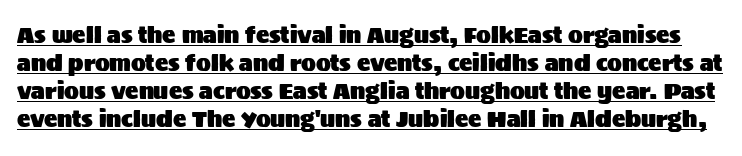
The image shows 22 px text type, upright; set normal line spacing (1.28x), normal letter spacing, underlined.
